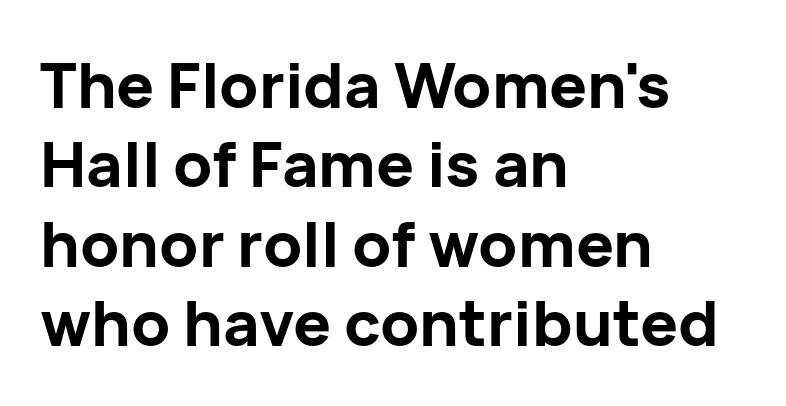
{"serif": "no", "italic": "no", "bold": "yes", "weight": "bold", "width": "normal", "stroke_contrast": "low", "x_height": "medium", "monospaced": "no", "underline": "no", "align": "left", "line_spacing": "normal", "line_spacing_ratio": 1.26, "letter_spacing": "normal", "letter_spacing_em": 0.0, "glyph_px": 63}
